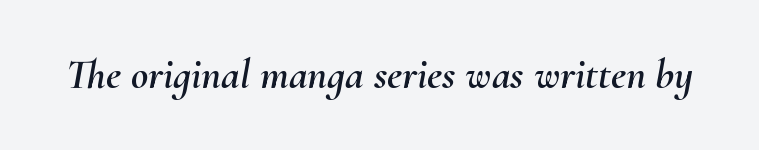
The image shows 42 px text type, italic (leaning right); set normal letter spacing, not underlined; medium stroke contrast and a small x-height.
